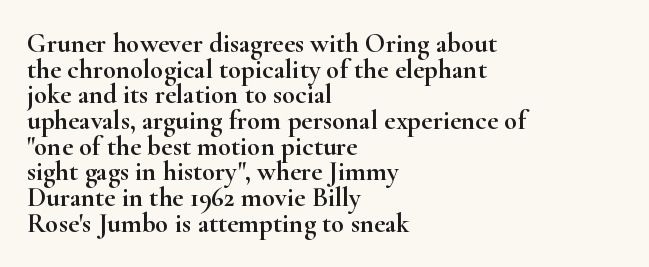
Q: Is the text italic (slanted)? A: No, it is upright.
Q: Is the text underlined? A: No.
Q: How is the paragraph aligned? A: Left-aligned.
Q: Is the spacing between letters normal or unusually wide? A: Normal.
Q: Is the spacing between lines tight, normal or loose? A: Tight.
